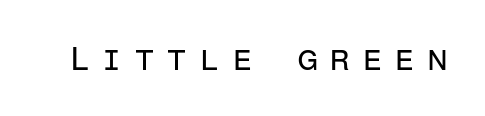
{"serif": "no", "italic": "no", "bold": "no", "weight": "regular", "width": "normal", "stroke_contrast": "low", "x_height": "medium", "monospaced": "yes", "underline": "no", "letter_spacing": "wide", "letter_spacing_em": 0.34, "glyph_px": 34}
